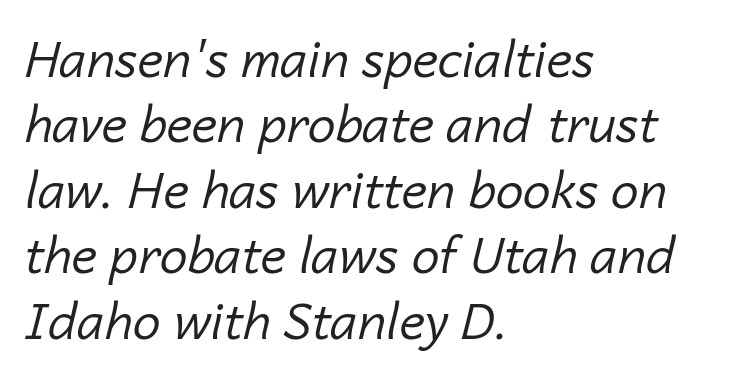
{"italic": "yes", "lean": "right", "slant_degrees": 14, "bold": "no", "weight": "regular", "width": "normal", "stroke_contrast": "low", "x_height": "medium", "monospaced": "no", "underline": "no", "align": "left", "line_spacing": "normal", "line_spacing_ratio": 1.31, "letter_spacing": "normal", "letter_spacing_em": 0.0, "glyph_px": 50}
